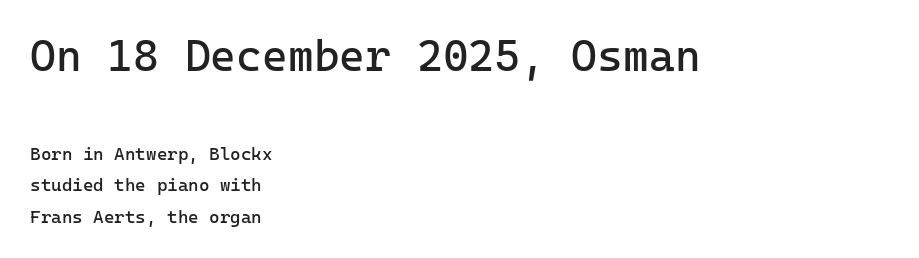
The image shows 44 px regular-weight sans-serif type, upright, monospaced; set left-aligned, line spacing 1.76x, normal letter spacing, not underlined; the first (top) block is 2.44x larger; low stroke contrast and a medium x-height.
